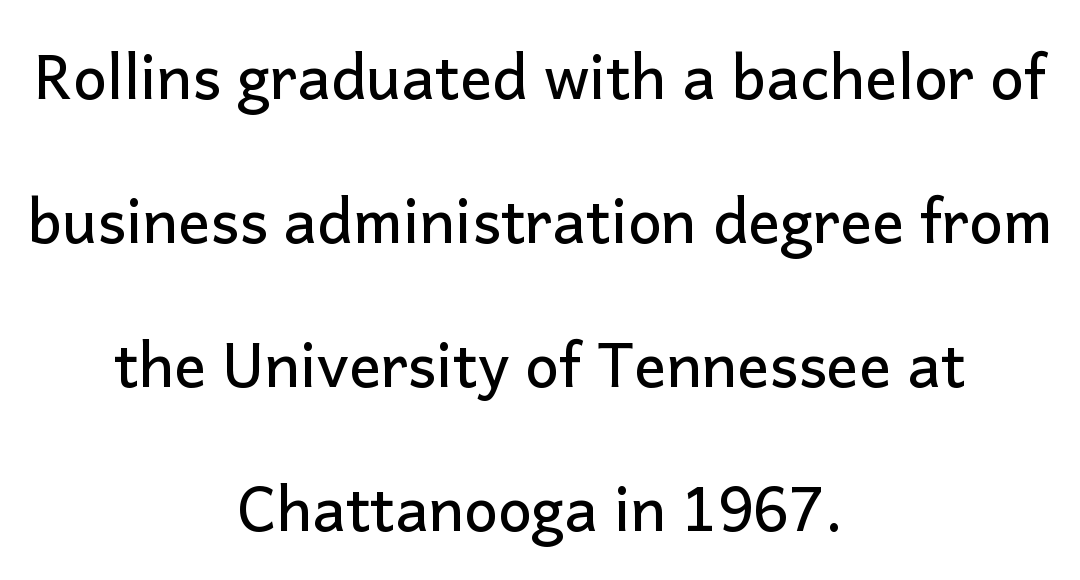
The specimen reads as upright at a glance. Leading is clearly above the norm, producing a sparse column. These lines are rendered in a variable-pitch font. Layout note: lines centered. Bare-footed words on every line. No extra tracking has been applied to these lines.
